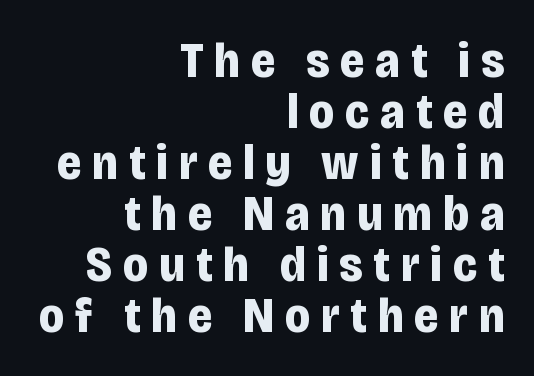
Students, note that the glyphs here are deliberately spaced far apart. The rag falls on the left side of this text block. Does the lettering tilt? It doesn't — this is upright. In terms of weight, the rendering is a true, heavy bold. Varying glyph widths throughout — classic text-font behaviour. Examine the stroke ends and you'll find no serifs.
